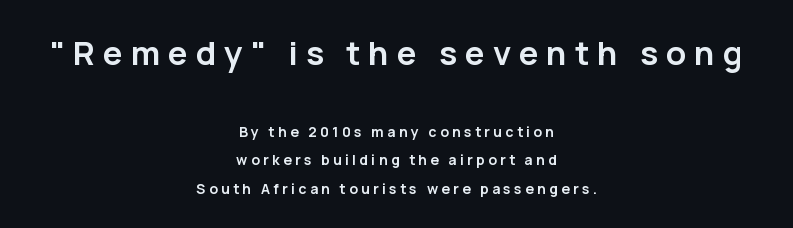
The rendering shows plain stroke endings on the letterforms — a sans-serif design. Is the lower block the larger one? No — the upper block carries the bigger type. Caption: multi-line text, centered on the measure. Vertical strokes here are truly vertical. Note the varied advance widths — an 'i' is clearly narrower than an 'm'.
